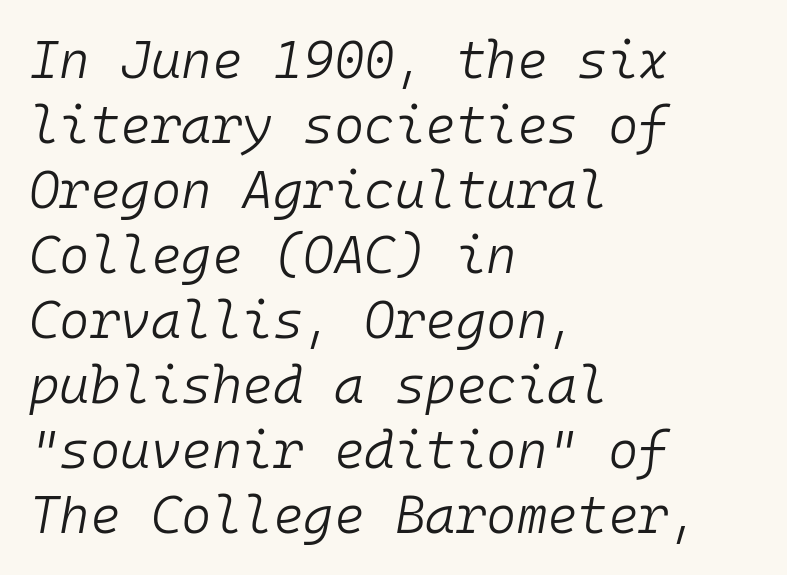
{"italic": "yes", "lean": "right", "slant_degrees": 10, "bold": "no", "weight": "light", "width": "normal", "stroke_contrast": "low", "x_height": "medium", "monospaced": "yes", "underline": "no", "align": "left", "line_spacing": "normal", "line_spacing_ratio": 1.25, "letter_spacing": "normal", "letter_spacing_em": 0.0, "glyph_px": 52}
